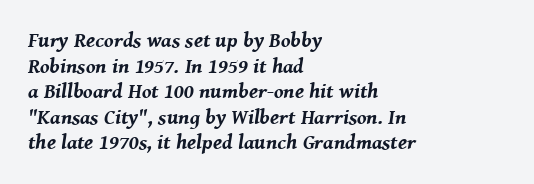
Descenders hang freely into open space. This sample is left-justified, so line endings fall wherever the words run out. Spacing between characters is what you'd get straight out of the box. Typographic density is high because the face is bold.
